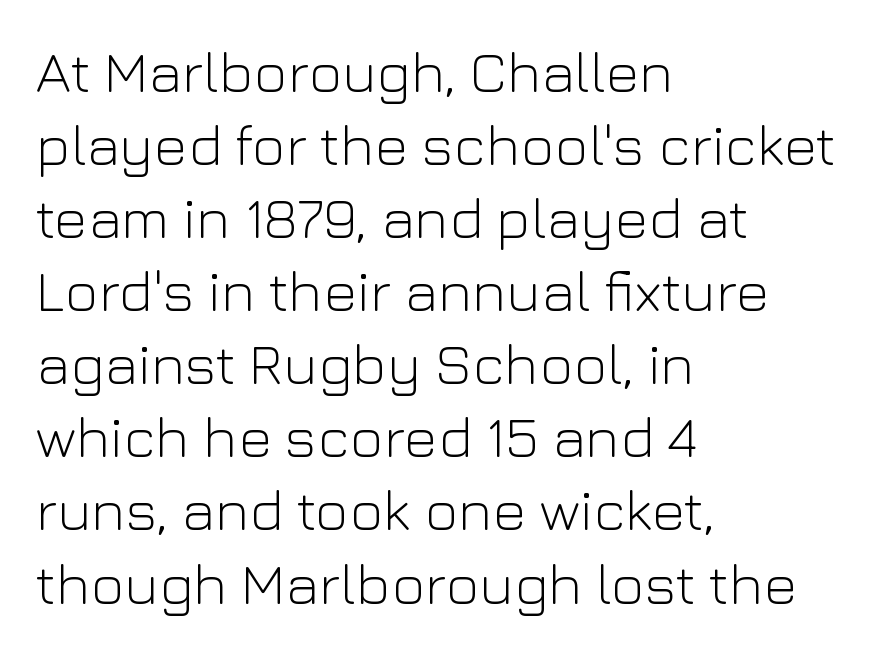
A sans-serif font was chosen for this passage. Students, note that the glyphs here touch the page at normal intervals. Letters rest on an invisible, unmarked baseline. What's the leading like? Ordinary, nothing unusual.
